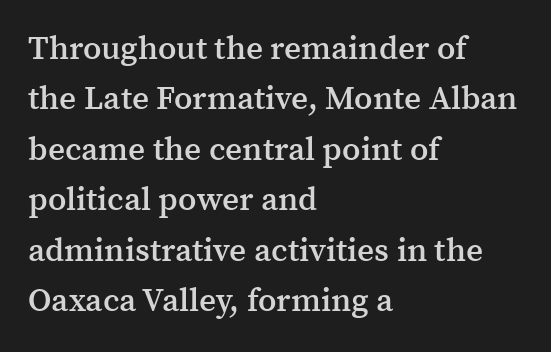
{"serif": "yes", "italic": "no", "bold": "semi", "weight": "semibold", "width": "normal", "stroke_contrast": "medium", "x_height": "medium", "monospaced": "no", "underline": "no", "align": "left", "line_spacing": "normal", "line_spacing_ratio": 1.53, "letter_spacing": "normal", "letter_spacing_em": 0.0, "glyph_px": 33}
